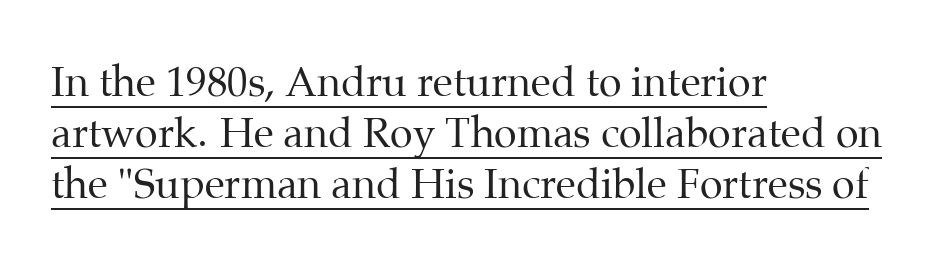
{"serif": "yes", "italic": "no", "bold": "no", "weight": "regular", "width": "normal", "stroke_contrast": "medium", "x_height": "medium", "monospaced": "no", "underline": "yes", "align": "left", "line_spacing": "normal", "line_spacing_ratio": 1.25, "letter_spacing": "normal", "letter_spacing_em": 0.0, "glyph_px": 41}
